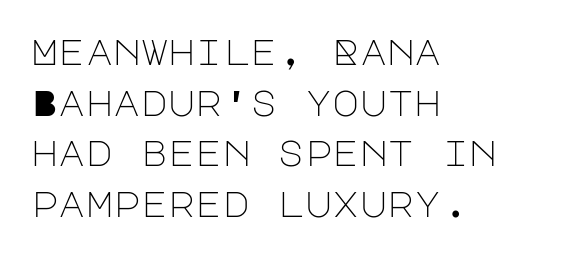
Q: Is the text bold? A: No.
Q: Is the text italic (slanted)? A: No, it is upright.
Q: Is the typeface a serif or a sans-serif typeface? A: Sans-serif.
Q: Is the text underlined? A: No.
Q: How is the paragraph aligned? A: Left-aligned.
Q: Is the spacing between letters normal or unusually wide? A: Normal.
Q: Is the spacing between lines tight, normal or loose? A: Normal.
Q: Width (condensed, normal, or wide)? A: Normal.
Q: Stroke contrast? A: Low.
Q: x-height? A: Large.
